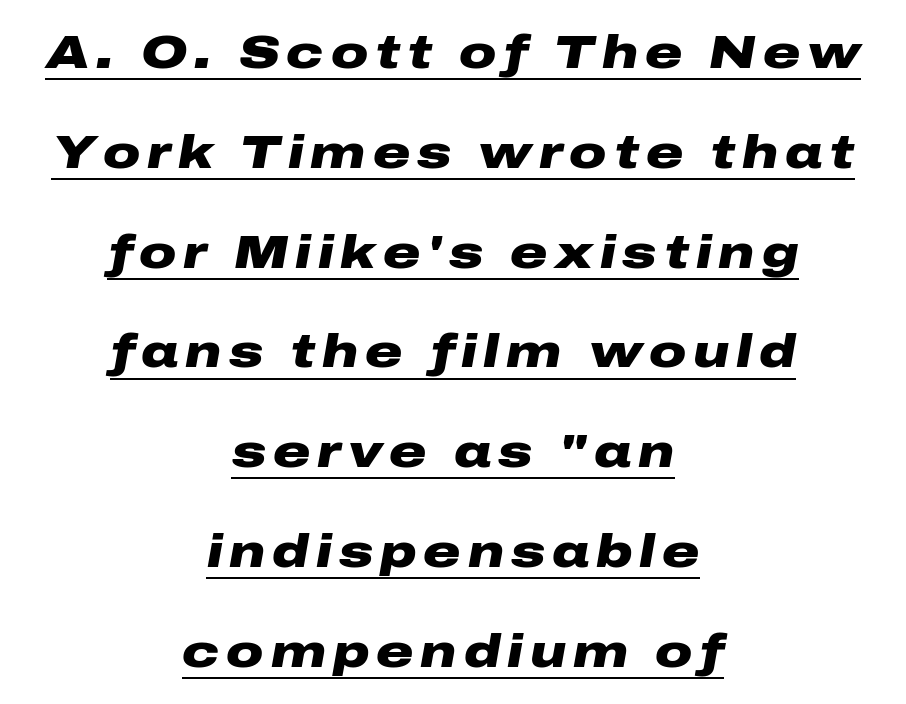
A great deal of white space separates one row of letters from the next. Short and long lines alike share a common midpoint. Observe the lean: these are italic letterforms. Note the varied advance widths — an 'i' is clearly narrower than an 'm'. Notice how a bar underscores the lettering throughout.
